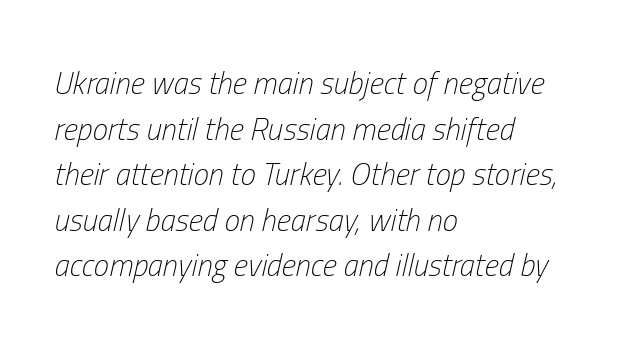
{"italic": "yes", "lean": "right", "slant_degrees": 13, "bold": "no", "weight": "light", "width": "condensed", "stroke_contrast": "low", "x_height": "medium", "monospaced": "no", "underline": "no", "align": "left", "line_spacing": "normal", "line_spacing_ratio": 1.47, "letter_spacing": "normal", "letter_spacing_em": 0.0, "glyph_px": 31}
